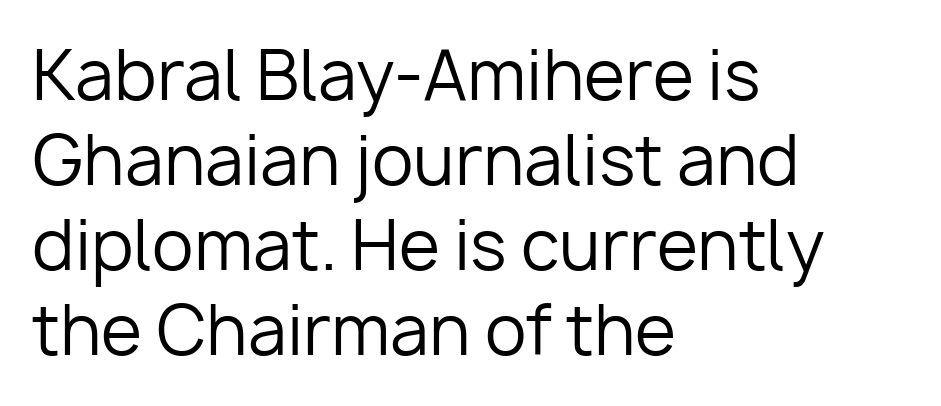
The image shows 67 px regular-weight sans-serif type, upright; set left-aligned, normal line spacing (1.27x), normal letter spacing, not underlined; low stroke contrast and a medium x-height.
